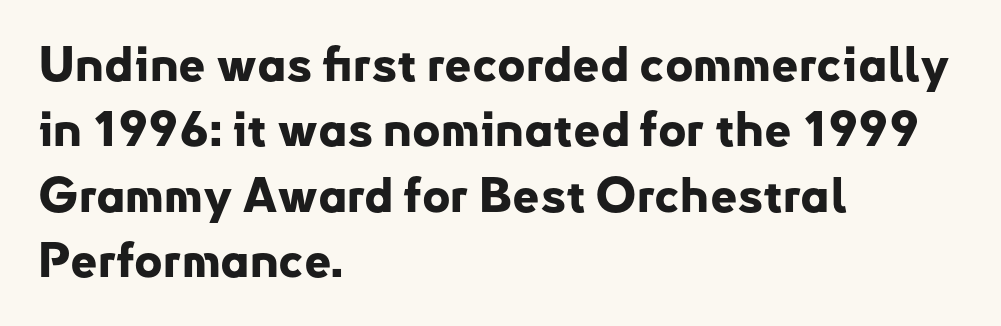
Q: Is the text bold? A: Yes.
Q: Is the text italic (slanted)? A: No, it is upright.
Q: Is the typeface a serif or a sans-serif typeface? A: Sans-serif.
Q: Is the text underlined? A: No.
Q: How is the paragraph aligned? A: Left-aligned.
Q: Is the spacing between letters normal or unusually wide? A: Normal.
Q: Is the spacing between lines tight, normal or loose? A: Normal.
Q: Width (condensed, normal, or wide)? A: Normal.
Q: Stroke contrast? A: Low.
Q: x-height? A: Small.
Q: Monospaced? A: No.
